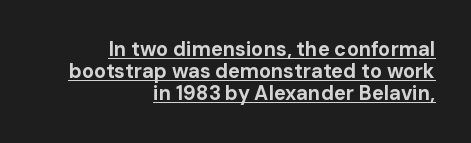
Unlike italic type, these characters show no tilt at all. There is no visible air inserted between adjacent glyphs. Weight check: bold — yes, fully. Quick note: underline on.
